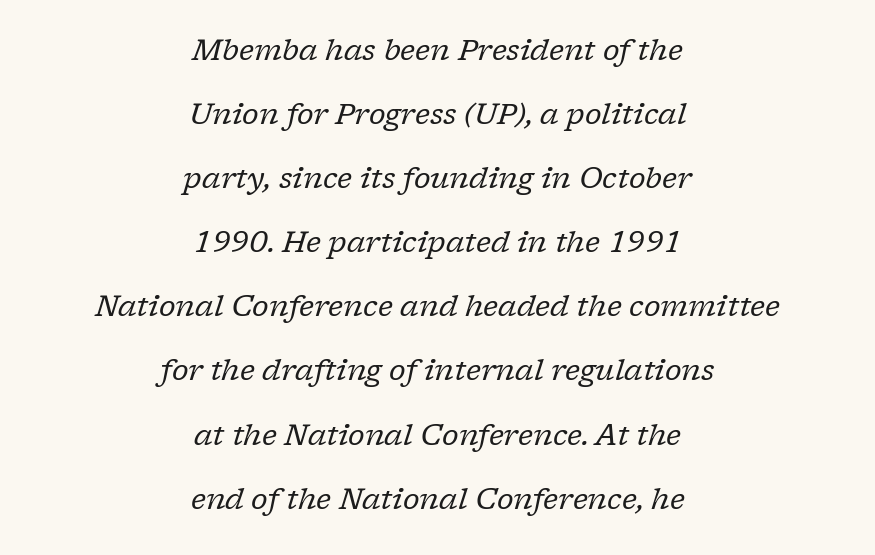
I'd call this a serif setting — the letters wear small feet. In terms of leading, this rendering errs on the spacious side. An italicized treatment has been applied to the whole sample. The strokes carry an ordinary text weight at most. The setting favours the middle, as headings and verse often do. Has an underline been added? It has not.
